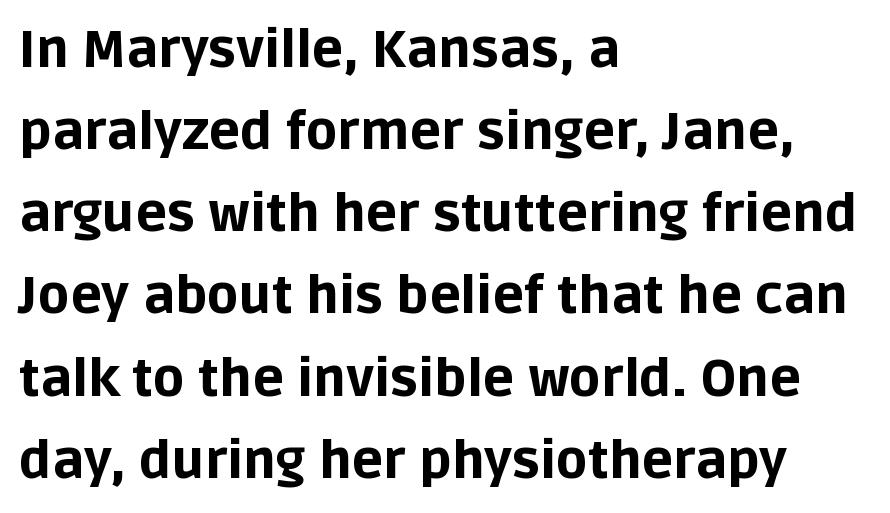
Q: Is the text bold? A: Yes.
Q: Is the text italic (slanted)? A: No, it is upright.
Q: Is the typeface a serif or a sans-serif typeface? A: Sans-serif.
Q: Is the text underlined? A: No.
Q: How is the paragraph aligned? A: Left-aligned.
Q: Is the spacing between letters normal or unusually wide? A: Normal.
Q: Is the spacing between lines tight, normal or loose? A: Normal.
Q: Width (condensed, normal, or wide)? A: Normal.
Q: Stroke contrast? A: Low.
Q: x-height? A: Large.
Q: Monospaced? A: No.
